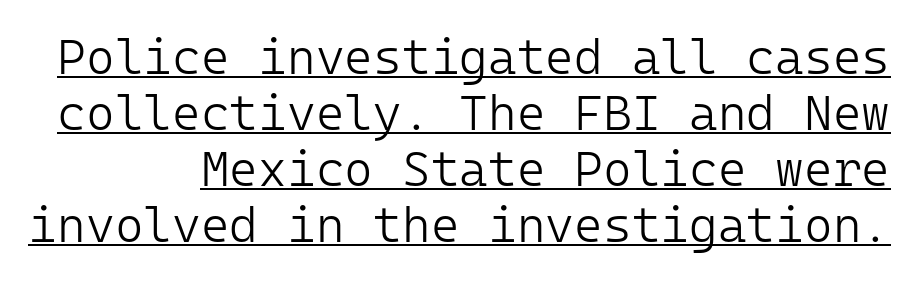
Rendered with straight, roman letterforms. No extra tracking has been applied to these lines. Students, observe the line beneath the letters — that is underlining. Serifs: no, the terminals of the letterforms are clean. Letters have the restrained weight of plain body copy at most. Each letter, wide or thin by design, is forced into the same width here.
